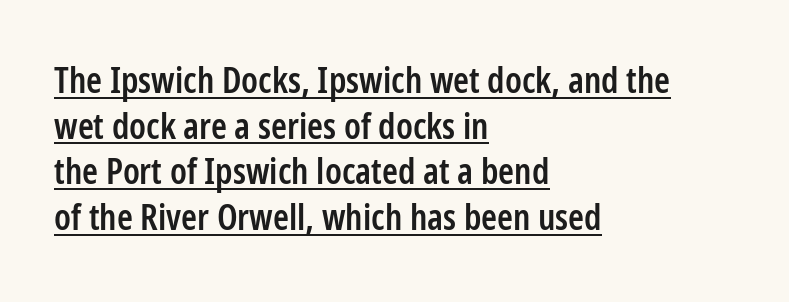
The image shows 36 px semibold, condensed sans-serif type, upright; set left-aligned, normal line spacing (1.27x), normal letter spacing, underlined; low stroke contrast and a medium x-height.
